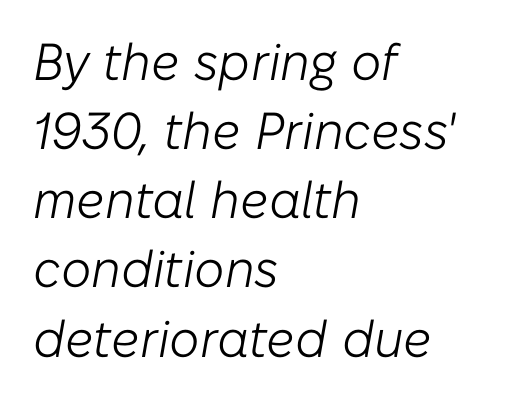
{"italic": "yes", "lean": "right", "slant_degrees": 10, "bold": "no", "weight": "light", "width": "normal", "stroke_contrast": "low", "x_height": "medium", "monospaced": "no", "underline": "no", "align": "left", "line_spacing": "normal", "line_spacing_ratio": 1.33, "letter_spacing": "normal", "letter_spacing_em": 0.0, "glyph_px": 52}
